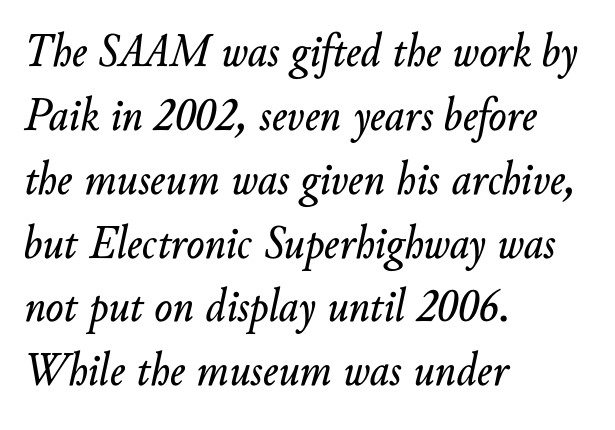
{"italic": "yes", "lean": "right", "slant_degrees": 10, "width": "normal", "stroke_contrast": "low", "x_height": "small", "monospaced": "no", "underline": "no", "align": "left", "line_spacing": "normal", "line_spacing_ratio": 1.33, "letter_spacing": "normal", "letter_spacing_em": 0.0, "glyph_px": 48}
